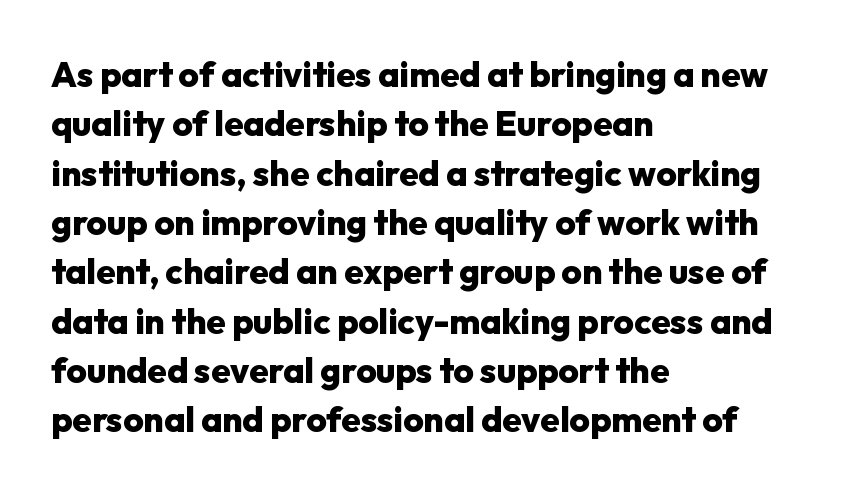
Line spacing here is normal. Nothing sits at the stroke ends, so this counts as sans-serif. The string is rendered with underlining switched off. Character widths vary here, with narrow letters taking less room than wide ones. A full-strength bold gives these letters their thick strokes.
